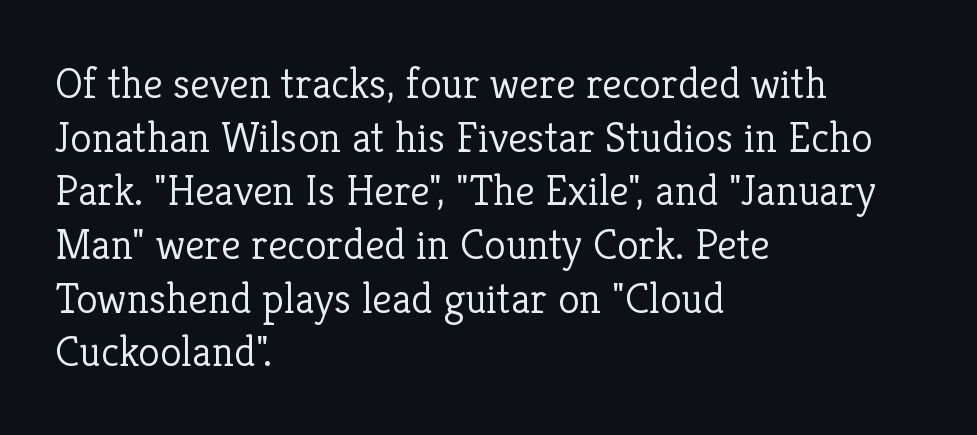
{"serif": "yes", "italic": "no", "bold": "no", "weight": "light", "width": "normal", "stroke_contrast": "low", "x_height": "medium", "monospaced": "no", "underline": "no", "align": "left", "line_spacing_ratio": 1.22, "letter_spacing": "normal", "letter_spacing_em": 0.0, "glyph_px": 44}
